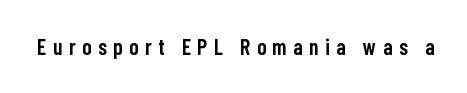
Q: Is the text bold? A: Semi-bold.
Q: Is the text italic (slanted)? A: No, it is upright.
Q: Is the text underlined? A: No.
Q: Is the spacing between letters normal or unusually wide? A: Unusually wide.
